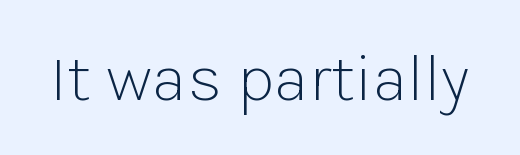
Q: Is the text bold? A: No.
Q: Is the text italic (slanted)? A: No, it is upright.
Q: Is the typeface a serif or a sans-serif typeface? A: Sans-serif.
Q: Is the text underlined? A: No.
Q: Is the spacing between letters normal or unusually wide? A: Normal.
Q: Width (condensed, normal, or wide)? A: Normal.
Q: Stroke contrast? A: Low.
Q: x-height? A: Medium.
Q: Monospaced? A: No.
